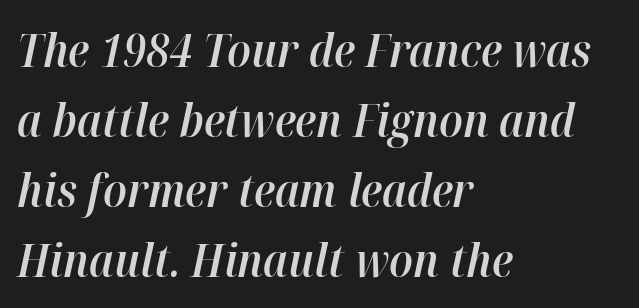
Q: Is the text bold? A: Semi-bold.
Q: Is the text italic (slanted)? A: Yes, it leans right by about 12 degrees.
Q: Is the text underlined? A: No.
Q: How is the paragraph aligned? A: Left-aligned.
Q: Is the spacing between letters normal or unusually wide? A: Normal.
Q: Is the spacing between lines tight, normal or loose? A: Normal.
Q: Width (condensed, normal, or wide)? A: Normal.
Q: Stroke contrast? A: High.
Q: x-height? A: Medium.
Q: Monospaced? A: No.
